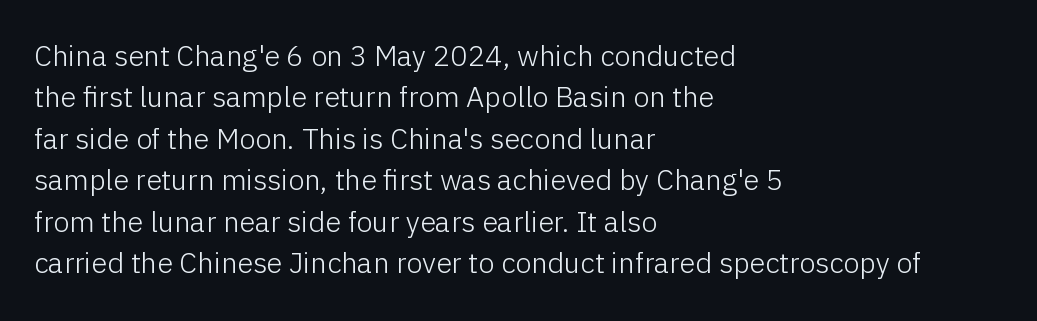
{"serif": "no", "italic": "no", "bold": "no", "weight": "light", "width": "normal", "stroke_contrast": "low", "x_height": "medium", "monospaced": "no", "underline": "no", "align": "left", "line_spacing": "normal", "line_spacing_ratio": 1.43, "letter_spacing": "normal", "letter_spacing_em": 0.0, "glyph_px": 29}
